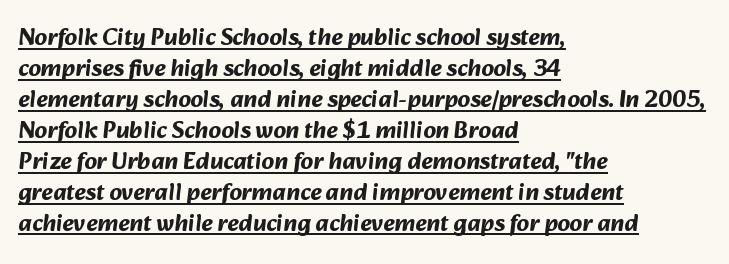
The image shows 24 px bold type; set left-aligned, normal line spacing (1.29x), normal letter spacing, underlined.
